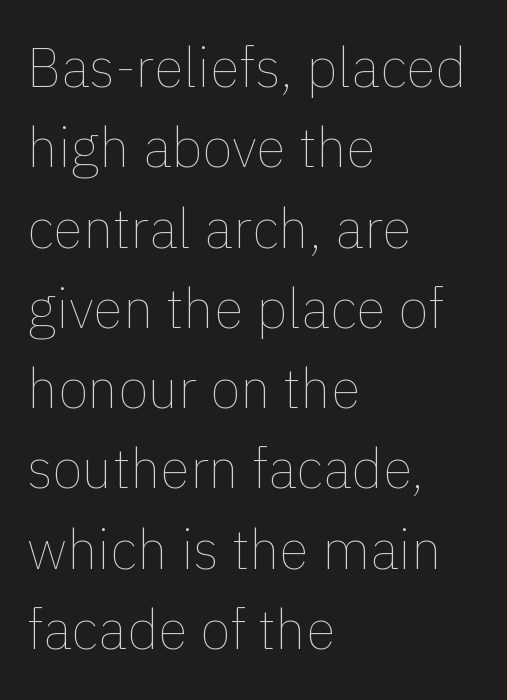
The lines are quadded left. Note the varied advance widths — an 'i' is clearly narrower than an 'm'. Words float on clear page, feet unadorned. Each word holds together tightly as a unit, with standard inter-letter gaps. Quick note: not italic, upright. The line-height multiplier appears to be the usual default.
